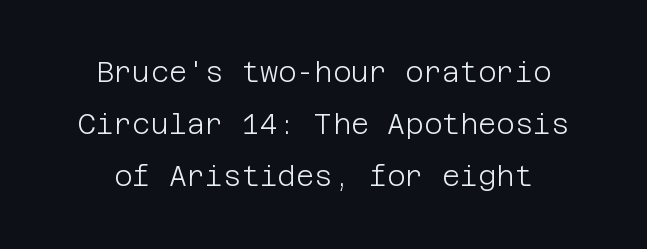
Q: Is the text bold? A: No.
Q: Is the text italic (slanted)? A: No, it is upright.
Q: Is the typeface a serif or a sans-serif typeface? A: Sans-serif.
Q: Is the text underlined? A: No.
Q: How is the paragraph aligned? A: Centered.
Q: Is the spacing between letters normal or unusually wide? A: Normal.
Q: Width (condensed, normal, or wide)? A: Normal.
Q: Stroke contrast? A: Low.
Q: x-height? A: Large.
